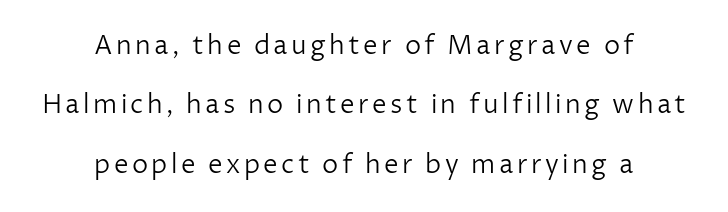
The image shows 26 px text type, upright; set centered, loose line spacing (2.28x), not underlined.
